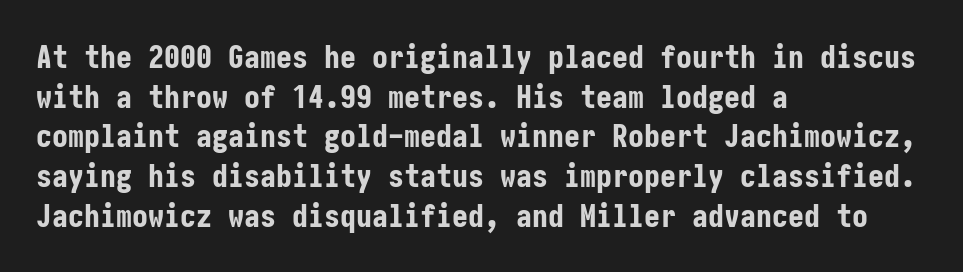
The image shows 32 px bold, condensed sans-serif type, upright; set left-aligned, line spacing 1.24x, normal letter spacing, not underlined; low stroke contrast and a medium x-height.
